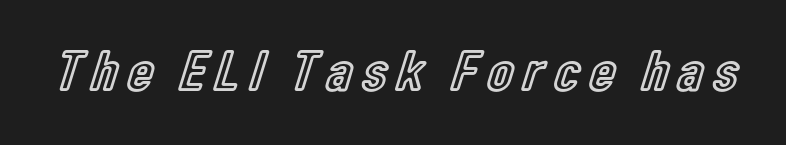
Decoration check: the copy has no underline. The passage shown is typed in a proportional face where columns would drift.
